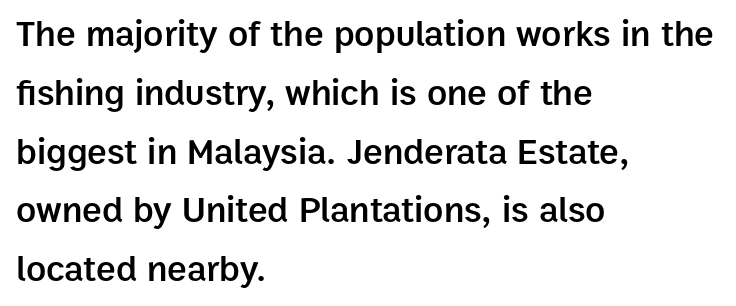
{"serif": "no", "italic": "no", "bold": "semi", "weight": "semibold", "width": "normal", "stroke_contrast": "low", "x_height": "medium", "monospaced": "no", "underline": "no", "align": "left", "line_spacing": "normal", "line_spacing_ratio": 1.59, "letter_spacing": "normal", "letter_spacing_em": 0.0, "glyph_px": 37}
